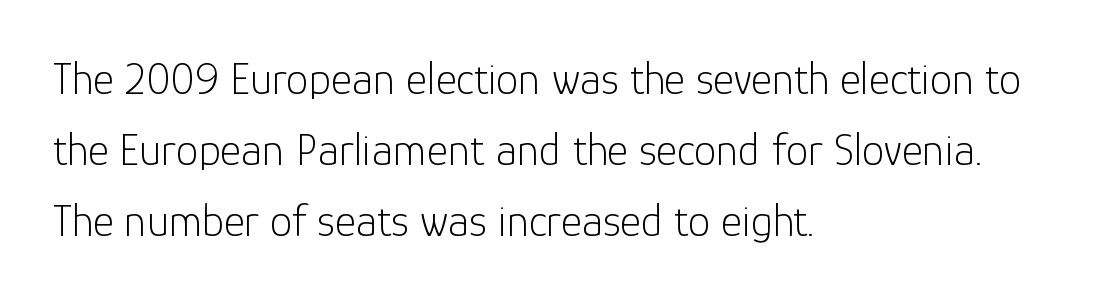
Q: Is the text bold? A: No.
Q: Is the text italic (slanted)? A: No, it is upright.
Q: Is the typeface a serif or a sans-serif typeface? A: Sans-serif.
Q: Is the text underlined? A: No.
Q: How is the paragraph aligned? A: Left-aligned.
Q: Is the spacing between letters normal or unusually wide? A: Normal.
Q: Is the spacing between lines tight, normal or loose? A: Normal.
Q: Width (condensed, normal, or wide)? A: Normal.
Q: Stroke contrast? A: Low.
Q: x-height? A: Medium.
Q: Monospaced? A: No.
